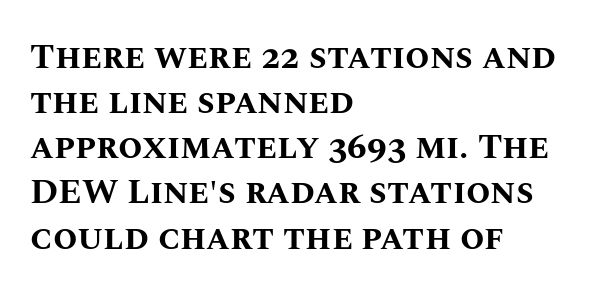
Q: Is the text bold? A: Yes.
Q: Is the text italic (slanted)? A: No, it is upright.
Q: Is the text underlined? A: No.
Q: How is the paragraph aligned? A: Left-aligned.
Q: Is the spacing between letters normal or unusually wide? A: Normal.
Q: Is the spacing between lines tight, normal or loose? A: Normal.
Q: Width (condensed, normal, or wide)? A: Normal.
Q: Stroke contrast? A: Medium.
Q: x-height? A: Large.
Q: Monospaced? A: No.
